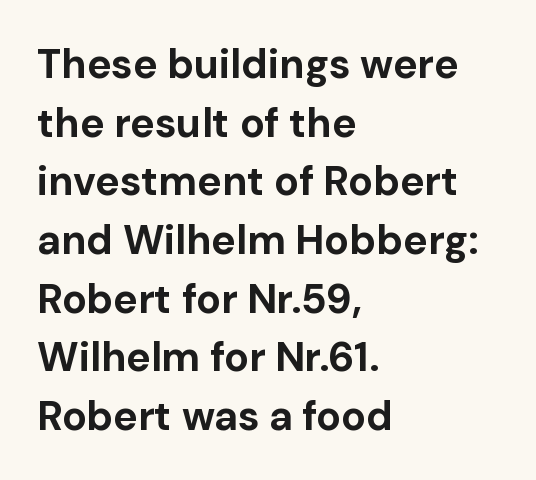
{"serif": "no", "italic": "no", "bold": "yes", "weight": "bold", "width": "normal", "stroke_contrast": "low", "x_height": "medium", "monospaced": "no", "underline": "no", "align": "left", "line_spacing": "normal", "line_spacing_ratio": 1.43, "letter_spacing": "normal", "letter_spacing_em": 0.0, "glyph_px": 41}
